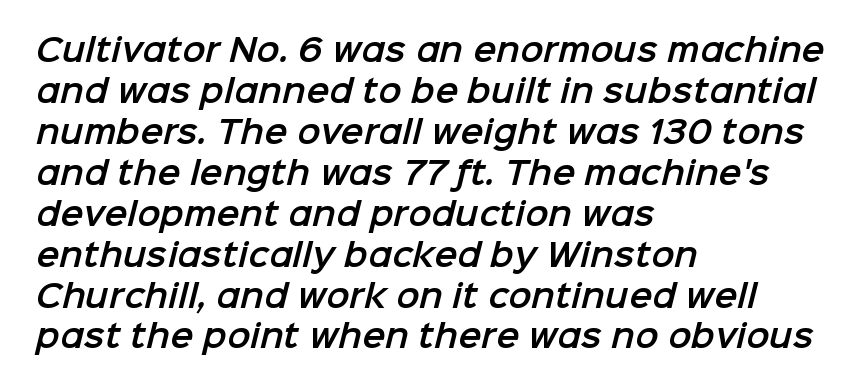
Left-aligned paragraph, ragged on the right. The block of text has a typical density, with ordinary space between rows. Caption: standard tracking, unaltered. Observe the absence of serifs on each vertical stroke in this sample.
